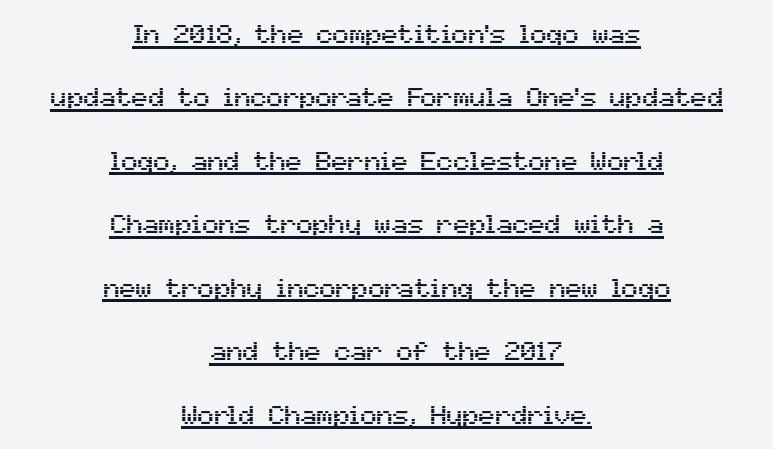
The image shows 27 px text type, upright; set centered, loose line spacing (2.35x), normal letter spacing, underlined.
